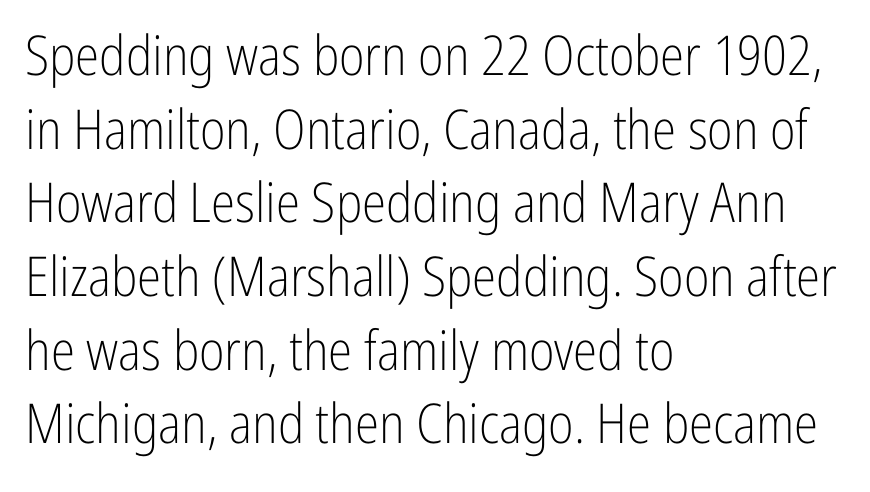
Q: Is the text bold? A: No.
Q: Is the text italic (slanted)? A: No, it is upright.
Q: Is the typeface a serif or a sans-serif typeface? A: Sans-serif.
Q: Is the text underlined? A: No.
Q: How is the paragraph aligned? A: Left-aligned.
Q: Is the spacing between letters normal or unusually wide? A: Normal.
Q: Is the spacing between lines tight, normal or loose? A: Normal.
Q: Width (condensed, normal, or wide)? A: Condensed.
Q: Stroke contrast? A: Low.
Q: x-height? A: Medium.
Q: Monospaced? A: No.
